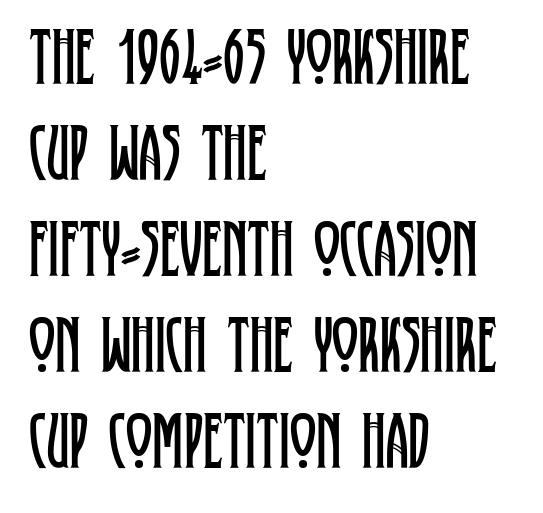
{"serif": "yes", "italic": "no", "bold": "no", "weight": "regular", "width": "condensed", "stroke_contrast": "low", "x_height": "large", "monospaced": "no", "underline": "no", "align": "left", "line_spacing_ratio": 1.2, "letter_spacing": "normal", "letter_spacing_em": 0.0, "glyph_px": 80}
